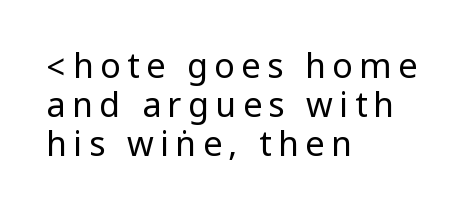
The image shows 34 px regular-weight, condensed sans-serif type, upright; set left-aligned, tight line spacing (1.14x), not underlined; low stroke contrast.
